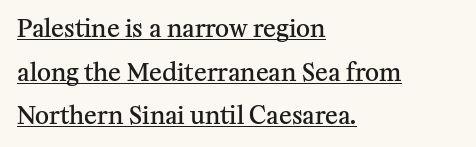
The image shows 24 px text type, upright; set left-aligned, line spacing 1.82x, normal letter spacing, underlined.
